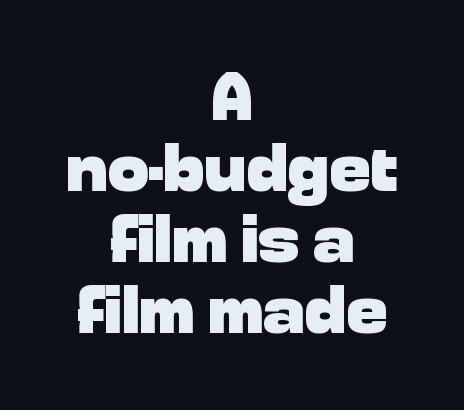
{"serif": "no", "italic": "no", "bold": "yes", "weight": "heavy", "width": "normal", "stroke_contrast": "low", "x_height": "medium", "monospaced": "no", "underline": "no", "align": "center", "line_spacing": "tight", "line_spacing_ratio": 1.03, "letter_spacing": "normal", "letter_spacing_em": 0.0, "glyph_px": 69}
